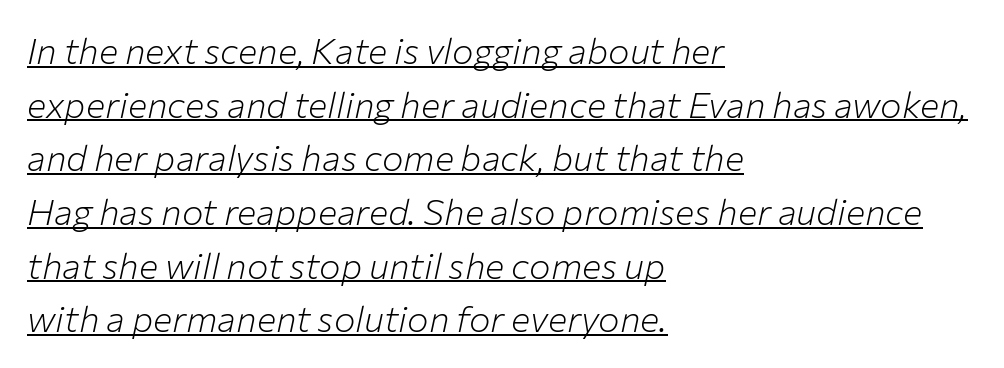
{"italic": "yes", "lean": "right", "slant_degrees": 12, "bold": "no", "weight": "light", "width": "normal", "stroke_contrast": "low", "x_height": "medium", "monospaced": "no", "underline": "yes", "align": "left", "line_spacing": "normal", "line_spacing_ratio": 1.49, "letter_spacing": "normal", "letter_spacing_em": 0.0, "glyph_px": 36}
